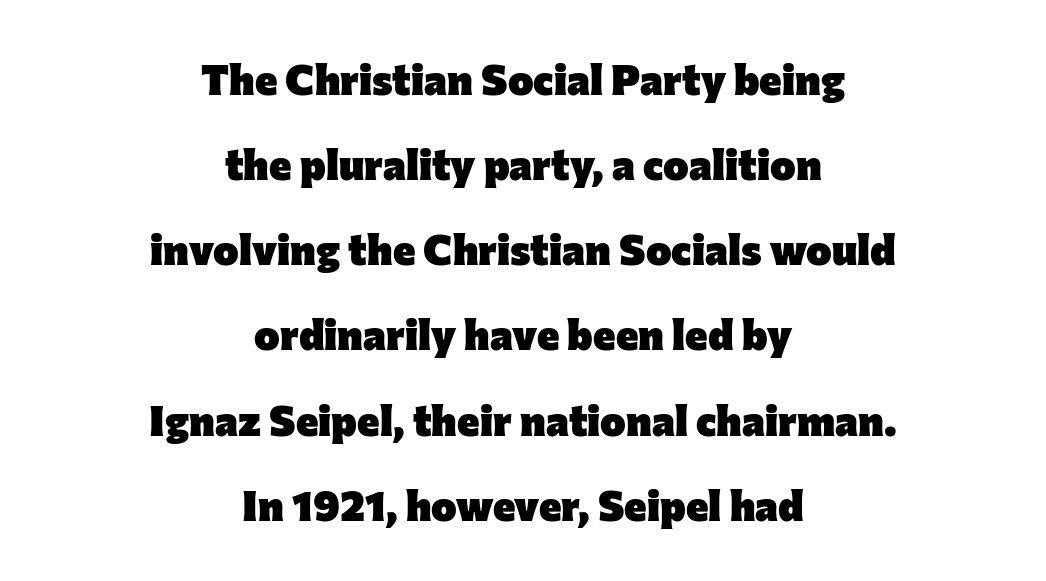
Q: Is the text bold? A: Yes.
Q: Is the text italic (slanted)? A: No, it is upright.
Q: Is the typeface a serif or a sans-serif typeface? A: Sans-serif.
Q: Is the text underlined? A: No.
Q: How is the paragraph aligned? A: Centered.
Q: Is the spacing between letters normal or unusually wide? A: Normal.
Q: Is the spacing between lines tight, normal or loose? A: Loose.
Q: Width (condensed, normal, or wide)? A: Normal.
Q: Stroke contrast? A: Low.
Q: x-height? A: Medium.
Q: Monospaced? A: No.
